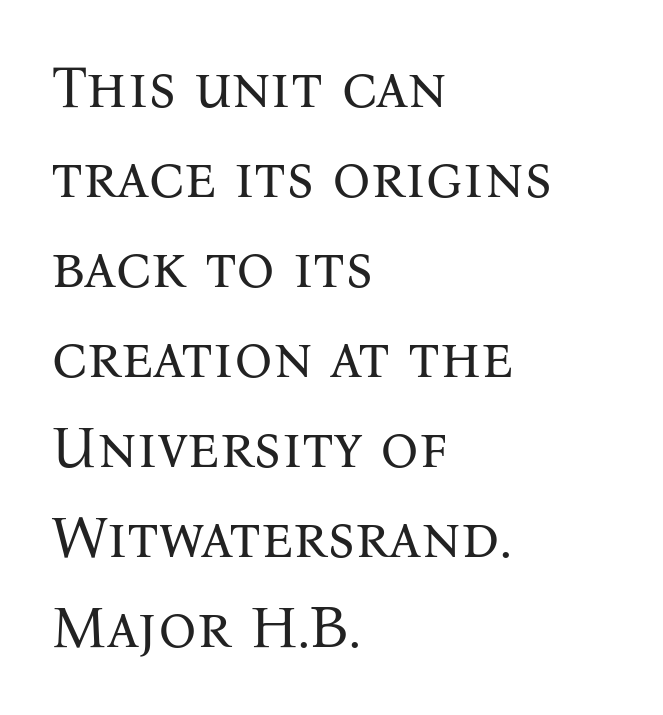
The image shows 60 px regular-weight serif type, upright; set left-aligned, normal line spacing (1.5x), normal letter spacing, not underlined; medium stroke contrast and a medium x-height.
